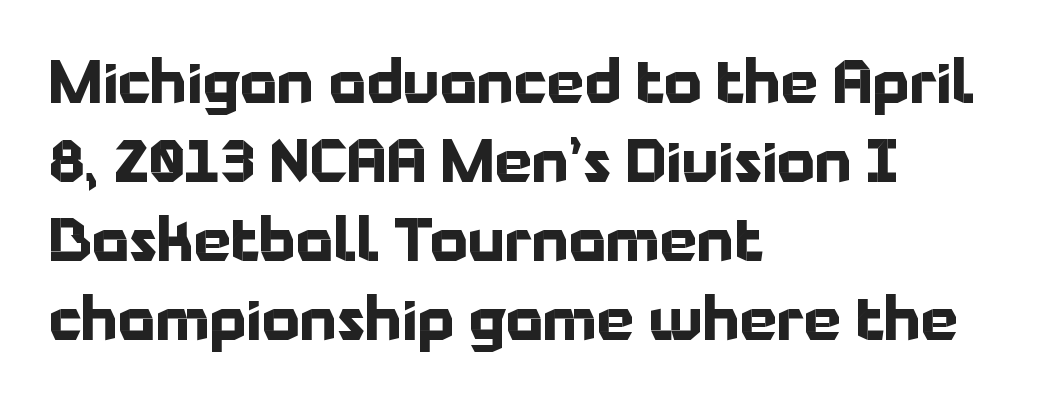
{"serif": "no", "italic": "no", "bold": "yes", "weight": "bold", "width": "normal", "stroke_contrast": "low", "x_height": "medium", "monospaced": "no", "underline": "no", "align": "left", "line_spacing": "normal", "line_spacing_ratio": 1.34, "letter_spacing": "normal", "letter_spacing_em": 0.0, "glyph_px": 59}
